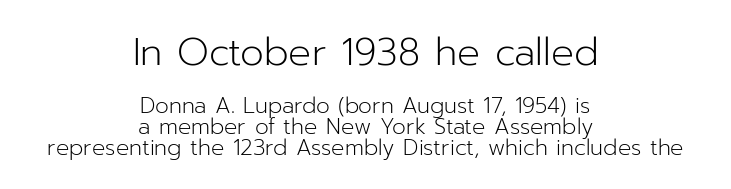
Short note: letters normally spaced. The glyphs in this specimen are sans serif. This layout puts the oversized block above and the modest block below. Each stroke keeps to a modest, everyday thickness or less. Looks like regular typesetting: each glyph gets only the width it needs.
